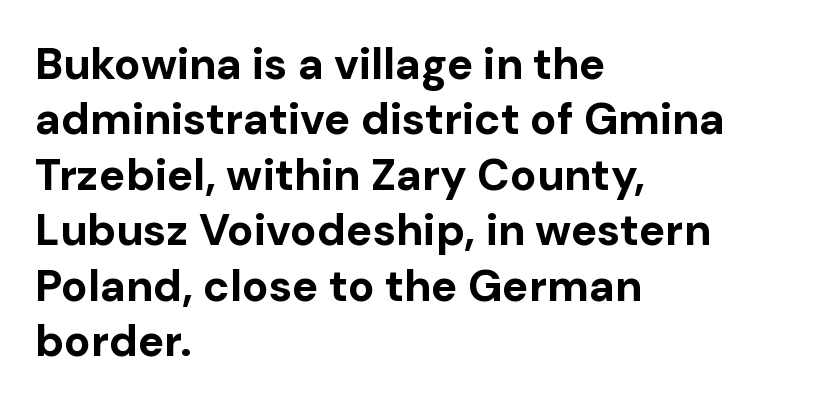
{"serif": "no", "italic": "no", "bold": "yes", "weight": "bold", "width": "normal", "stroke_contrast": "low", "x_height": "medium", "monospaced": "no", "underline": "no", "align": "left", "line_spacing": "normal", "line_spacing_ratio": 1.26, "letter_spacing": "normal", "letter_spacing_em": 0.0, "glyph_px": 44}
